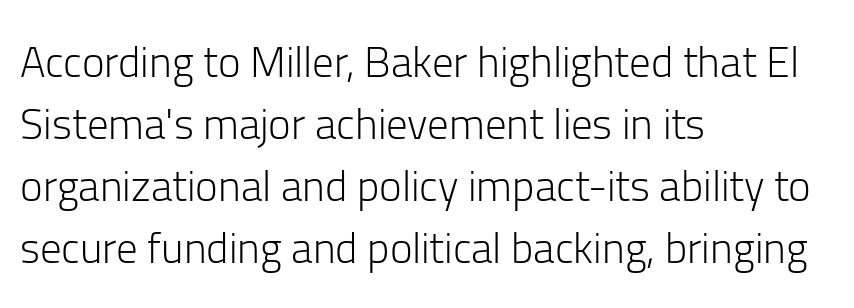
{"serif": "no", "italic": "no", "bold": "no", "weight": "light", "width": "normal", "stroke_contrast": "low", "x_height": "medium", "monospaced": "no", "underline": "no", "align": "left", "line_spacing": "normal", "line_spacing_ratio": 1.44, "letter_spacing": "normal", "letter_spacing_em": 0.0, "glyph_px": 43}
